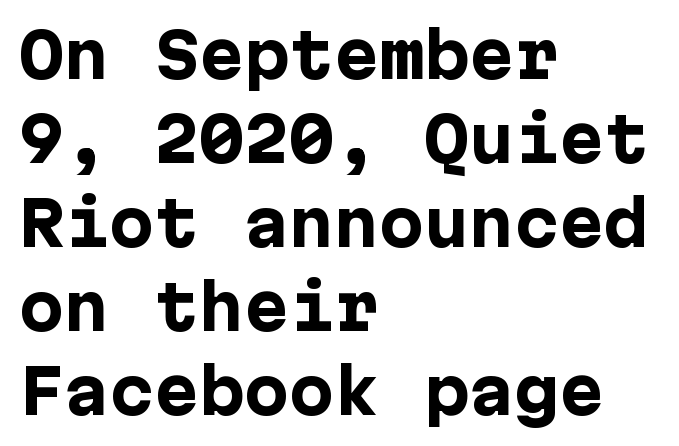
The glyphs have the mass of a bold cut. These lines stack with their left ends in a neat column. How are the letters spaced? Ordinarily, with no added tracking. Quick note: underline off.
